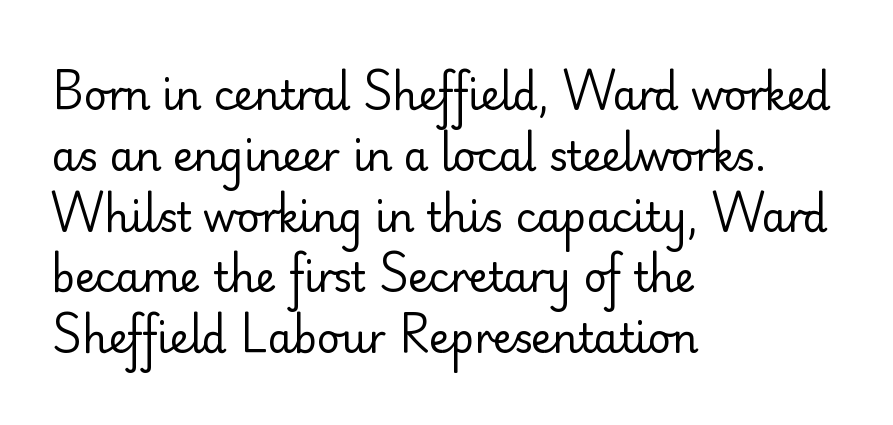
The image shows 40 px regular-weight sans-serif type, upright; set left-aligned, normal line spacing (1.52x), normal letter spacing, not underlined; low stroke contrast and a small x-height.
